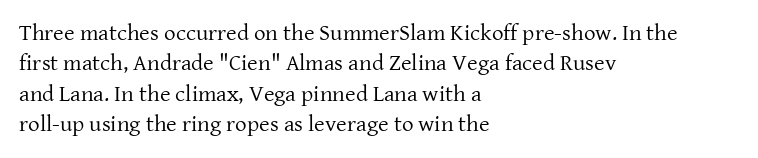
{"italic": "no", "bold": "no", "underline": "no", "align": "left", "line_spacing": "normal", "line_spacing_ratio": 1.32, "letter_spacing": "normal", "letter_spacing_em": 0.0, "glyph_px": 23}
